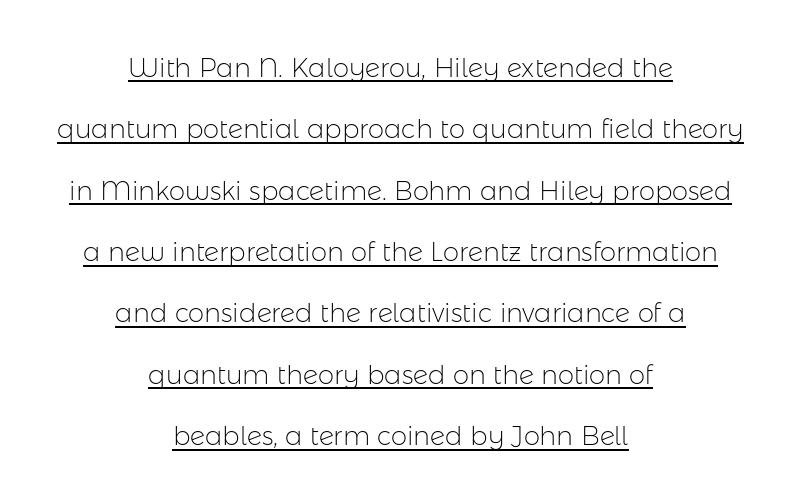
The image shows 26 px text type, upright; set centered, loose line spacing (2.36x), normal letter spacing, underlined.
